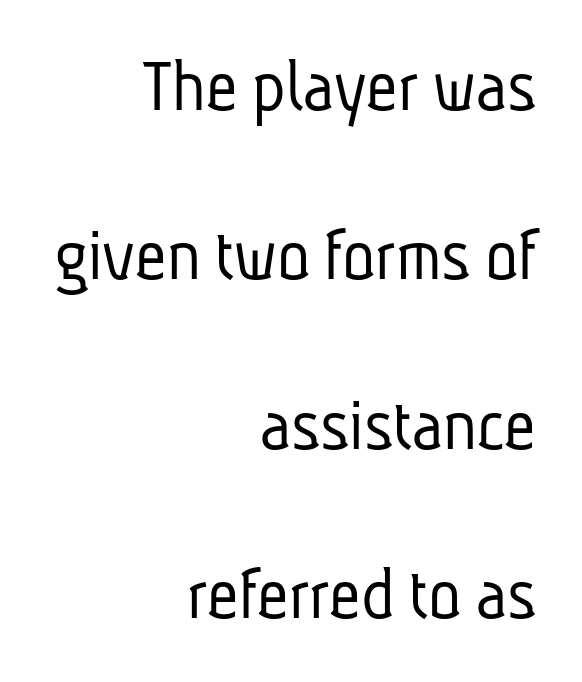
Q: Is the text bold? A: No.
Q: Is the typeface a serif or a sans-serif typeface? A: Sans-serif.
Q: Is the text underlined? A: No.
Q: How is the paragraph aligned? A: Right-aligned.
Q: Is the spacing between letters normal or unusually wide? A: Normal.
Q: Is the spacing between lines tight, normal or loose? A: Loose.
Q: Width (condensed, normal, or wide)? A: Condensed.
Q: Stroke contrast? A: Low.
Q: x-height? A: Medium.
Q: Monospaced? A: No.
